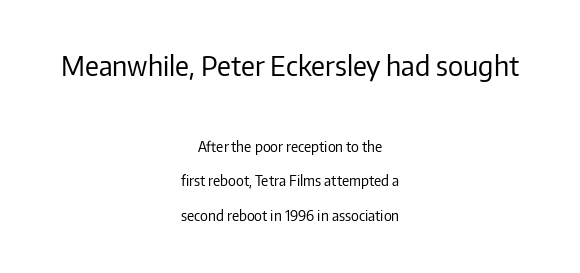
Q: Is the text bold? A: No.
Q: Is the text italic (slanted)? A: No, it is upright.
Q: Is the text underlined? A: No.
Q: How is the paragraph aligned? A: Centered.
Q: Is the spacing between letters normal or unusually wide? A: Normal.
Q: Is the spacing between lines tight, normal or loose? A: Loose.
Q: Which block of text is set in a larger size, the first (top) or the second (bottom)? A: The first (top) one.
